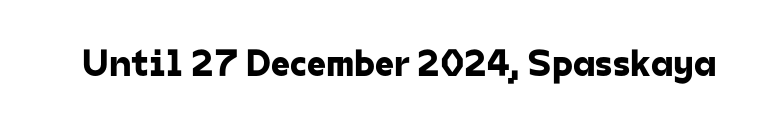
Q: Is the typeface a serif or a sans-serif typeface? A: Sans-serif.
Q: Is the text underlined? A: No.
Q: Is the spacing between letters normal or unusually wide? A: Normal.
Q: Width (condensed, normal, or wide)? A: Normal.
Q: Stroke contrast? A: Low.
Q: x-height? A: Medium.
Q: Monospaced? A: No.
